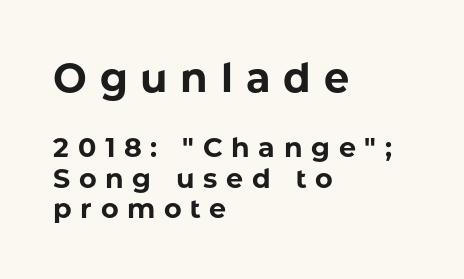
Q: Is the text bold? A: Yes.
Q: Is the text italic (slanted)? A: No, it is upright.
Q: Is the typeface a serif or a sans-serif typeface? A: Sans-serif.
Q: Is the text underlined? A: No.
Q: How is the paragraph aligned? A: Left-aligned.
Q: Is the spacing between letters normal or unusually wide? A: Unusually wide.
Q: Is the spacing between lines tight, normal or loose? A: Tight.
Q: Which block of text is set in a larger size, the first (top) or the second (bottom)? A: The first (top) one.
Q: Width (condensed, normal, or wide)? A: Normal.
Q: Stroke contrast? A: Low.
Q: x-height? A: Medium.
Q: Monospaced? A: No.
